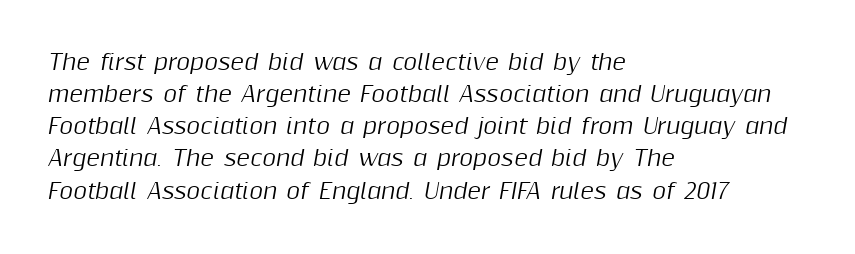
{"italic": "yes", "lean": "right", "slant_degrees": 10, "underline": "no", "align": "left", "line_spacing": "normal", "line_spacing_ratio": 1.53, "letter_spacing": "normal", "letter_spacing_em": 0.0, "glyph_px": 21}
